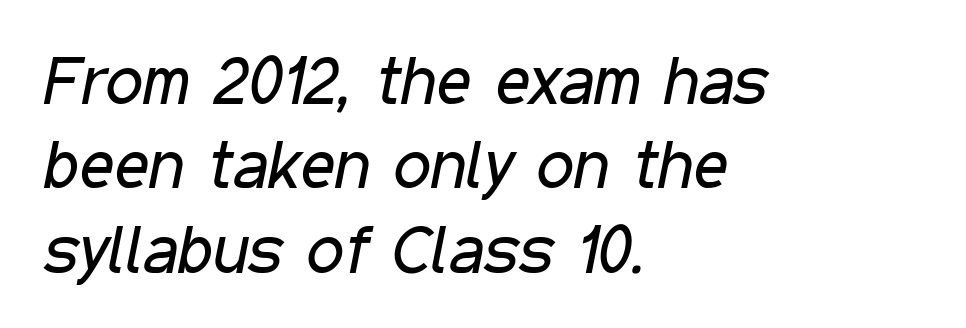
The image shows 67 px regular-weight, condensed type, italic (leaning right); set left-aligned, normal line spacing (1.26x), normal letter spacing, not underlined; low stroke contrast and a medium x-height.
